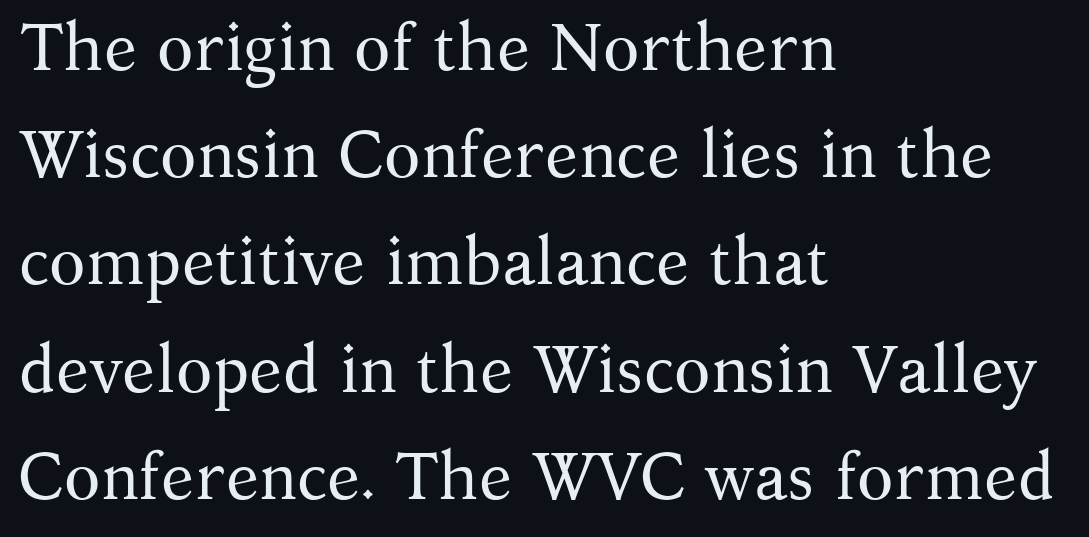
This sample uses an upright cut, with every glyph sitting square on the baseline. Descenders are the only things crossing below the line. This block has exactly the height ordinary leading produces. Think of a printed novel: that variable character pitch is what you see here.
